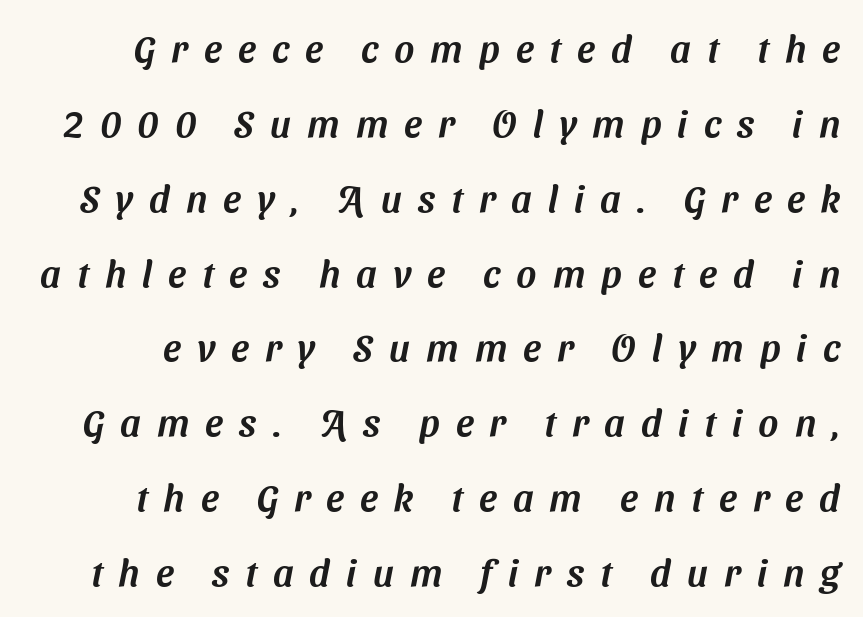
The image shows 38 px sans-serif type; set loose line spacing (1.97x), unusually wide letter spacing (+0.42 em), not underlined; medium stroke contrast and a medium x-height.
